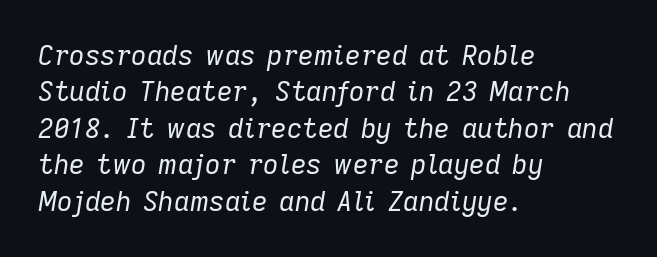
{"italic": "yes", "lean": "right", "slant_degrees": 9, "bold": "no", "underline": "no", "align": "left", "line_spacing": "normal", "line_spacing_ratio": 1.35, "letter_spacing": "normal", "letter_spacing_em": 0.0, "glyph_px": 27}
